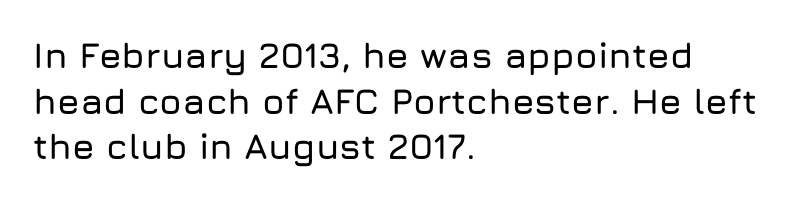
The image shows 36 px sans-serif type, upright; set left-aligned, normal line spacing (1.27x), normal letter spacing, not underlined; low stroke contrast and a medium x-height.
